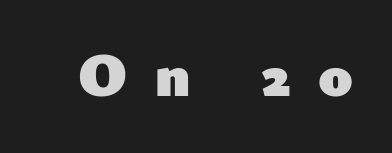
The type is letterspaced generously, with wide tracking. The font family rendered here belongs to the sans-serif group. The specimen omits any rule beneath the text block's lines. Tall strokes in this sample are plumb rather than angled.
